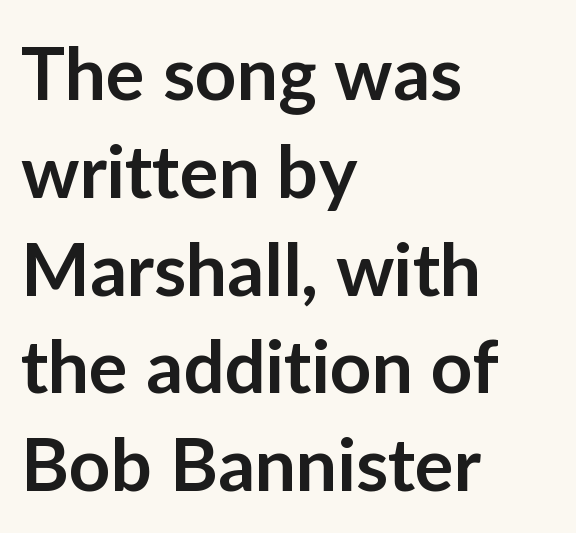
The designer went with a sans here, leaving each stem footless. Quick note: not italic, upright. Strokes here are thickened, but only to semibold level. The lines are quadded left. A typesetter would call this leading conventional body-copy spacing.
